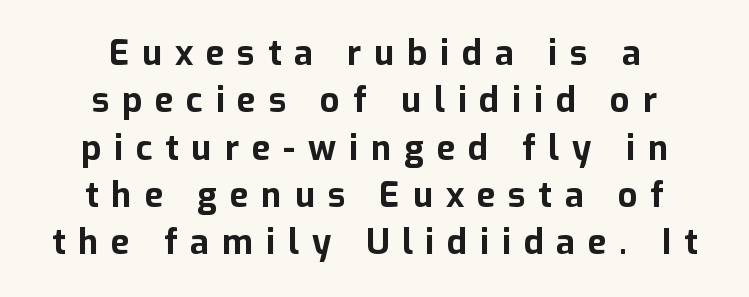
Q: Is the text bold? A: Yes.
Q: Is the text italic (slanted)? A: No, it is upright.
Q: Is the typeface a serif or a sans-serif typeface? A: Sans-serif.
Q: Is the text underlined? A: No.
Q: How is the paragraph aligned? A: Centered.
Q: Is the spacing between letters normal or unusually wide? A: Unusually wide.
Q: Is the spacing between lines tight, normal or loose? A: Normal.
Q: Width (condensed, normal, or wide)? A: Normal.
Q: Stroke contrast? A: Low.
Q: x-height? A: Medium.
Q: Monospaced? A: No.
